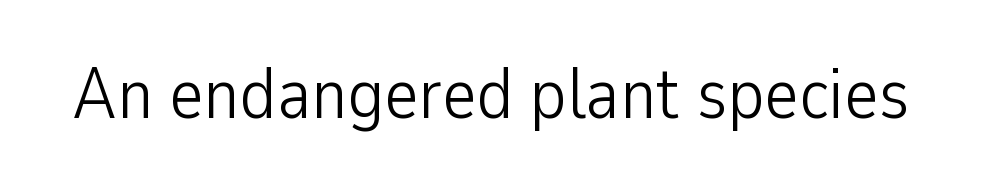
The image shows 73 px light, condensed sans-serif type, upright; set normal letter spacing, not underlined; low stroke contrast and a medium x-height.
